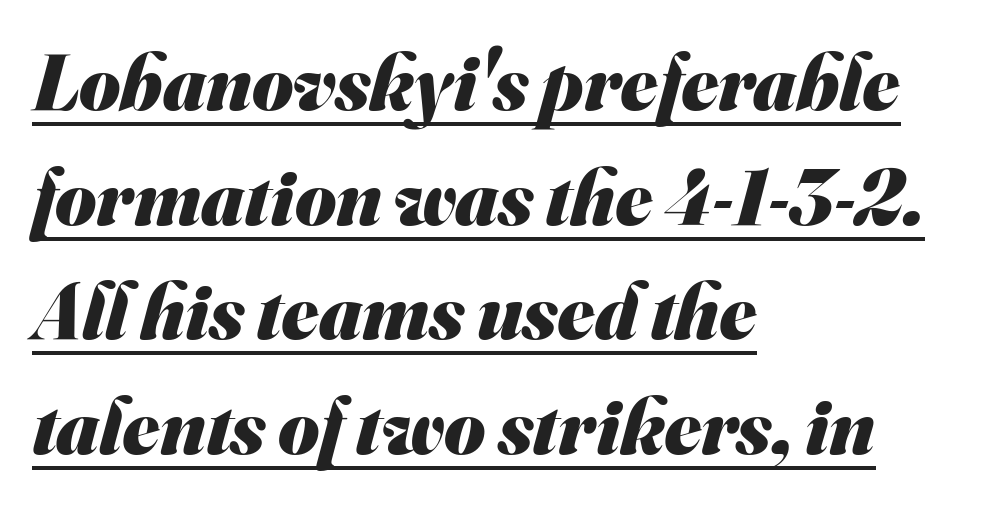
{"serif": "no", "bold": "yes", "weight": "heavy", "width": "normal", "stroke_contrast": "medium", "x_height": "small", "monospaced": "no", "underline": "yes", "align": "left", "line_spacing": "normal", "line_spacing_ratio": 1.45, "letter_spacing": "normal", "letter_spacing_em": 0.0, "glyph_px": 79}
